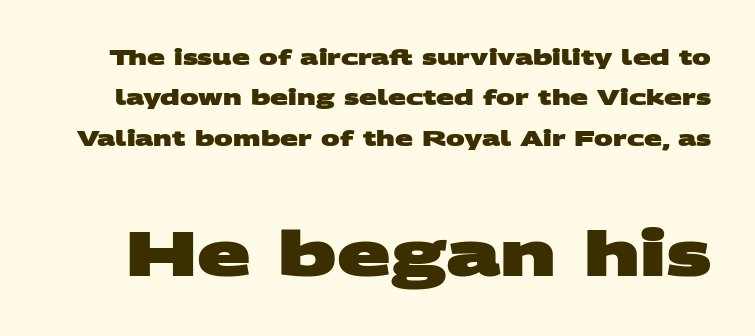
The image shows 63 px heavy, wide sans-serif type; set loose line spacing (1.92x), normal letter spacing, not underlined; the second (bottom) block is 3.0x larger; medium stroke contrast and a large x-height.
